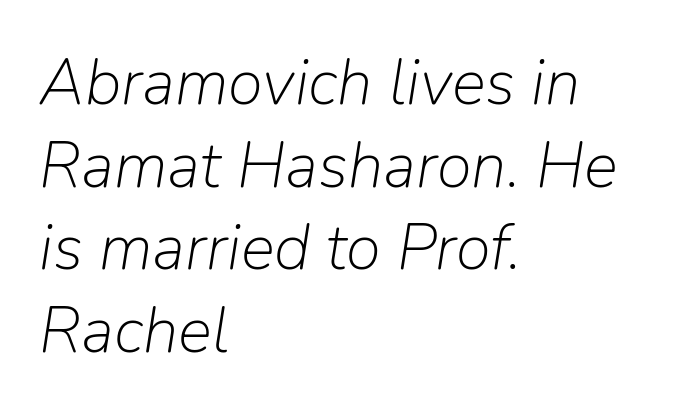
Q: Is the text bold? A: No.
Q: Is the text italic (slanted)? A: Yes, it leans right by about 9 degrees.
Q: Is the text underlined? A: No.
Q: How is the paragraph aligned? A: Left-aligned.
Q: Is the spacing between letters normal or unusually wide? A: Normal.
Q: Is the spacing between lines tight, normal or loose? A: Normal.
Q: Width (condensed, normal, or wide)? A: Normal.
Q: Stroke contrast? A: Low.
Q: x-height? A: Medium.
Q: Monospaced? A: No.
